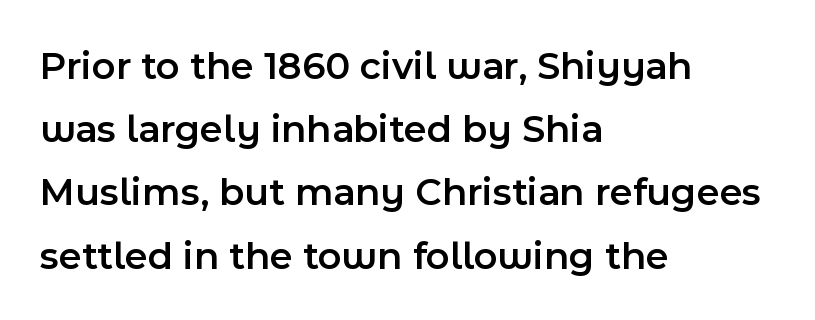
Q: Is the text bold? A: Semi-bold.
Q: Is the text italic (slanted)? A: No, it is upright.
Q: Is the typeface a serif or a sans-serif typeface? A: Sans-serif.
Q: Is the text underlined? A: No.
Q: How is the paragraph aligned? A: Left-aligned.
Q: Is the spacing between letters normal or unusually wide? A: Normal.
Q: Is the spacing between lines tight, normal or loose? A: Normal.
Q: Width (condensed, normal, or wide)? A: Normal.
Q: x-height? A: Medium.
Q: Monospaced? A: No.
